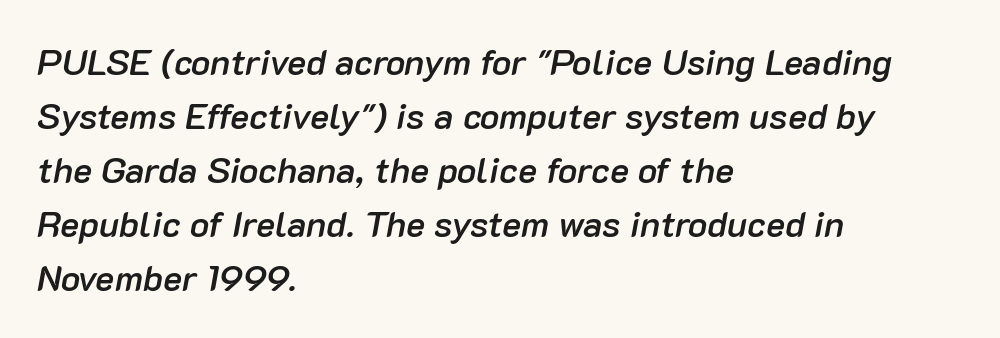
Here the glyphs are tracked normally, forming tight word shapes. Strokes here are thickened, but only to semibold level. Leading matches the norm, producing a regular column. These lines are set flush left with a ragged right edge. Glance below the letters and you will spot only blank space. Spacing verdict: proportional, widths tailored to each character.
